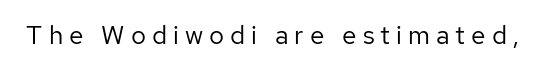
Q: Is the text bold? A: No.
Q: Is the text italic (slanted)? A: No, it is upright.
Q: Is the text underlined? A: No.
Q: Is the spacing between letters normal or unusually wide? A: Unusually wide.
